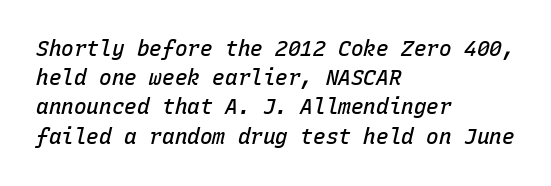
Q: Is the text bold? A: Semi-bold.
Q: Is the text italic (slanted)? A: Yes, it leans right by about 15 degrees.
Q: Is the text underlined? A: No.
Q: How is the paragraph aligned? A: Left-aligned.
Q: Is the spacing between letters normal or unusually wide? A: Normal.
Q: Is the spacing between lines tight, normal or loose? A: Normal.
